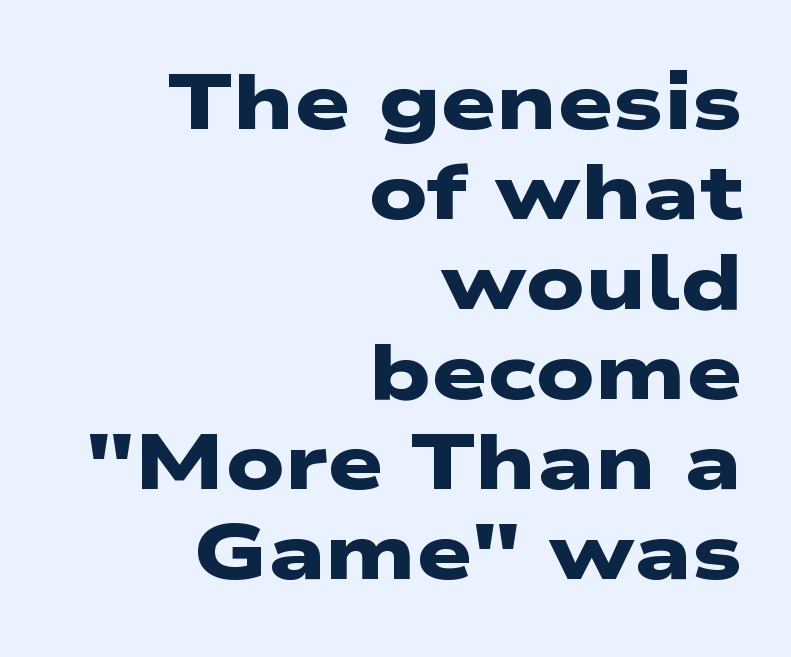
{"serif": "no", "bold": "yes", "weight": "heavy", "width": "wide", "stroke_contrast": "low", "x_height": "medium", "monospaced": "no", "underline": "no", "align": "right", "line_spacing": "tight", "line_spacing_ratio": 1.14, "letter_spacing": "normal", "letter_spacing_em": 0.0, "glyph_px": 79}
